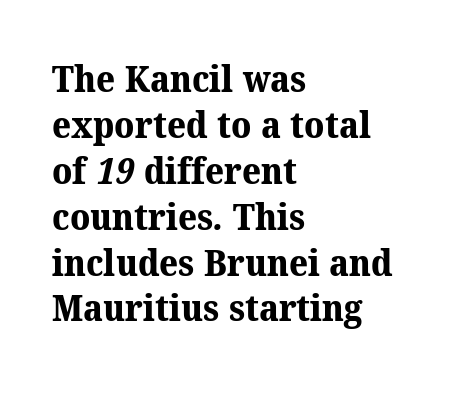
The text was rendered using a seriffed face with decorative stroke endings. Is this a fixed-width face? No — the glyphs have proportional, varying widths. Caption: standard tracking, unaltered. Any mark beneath the type? The region is blank. The typesetter chose a ragged-right arrangement here. Its strokes are broad and dark, the hallmark of bold type.
